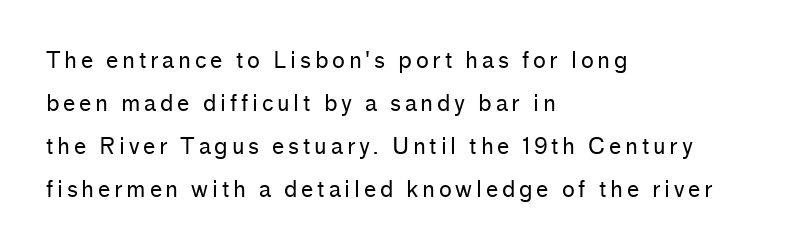
Unbolded letterforms with no extra heft. Horizontally, the lines are justified to the leading edge only. A bare baseline throughout the passage. Quick note: interline space is abundant. The typography opts for an upright posture over an oblique one.
